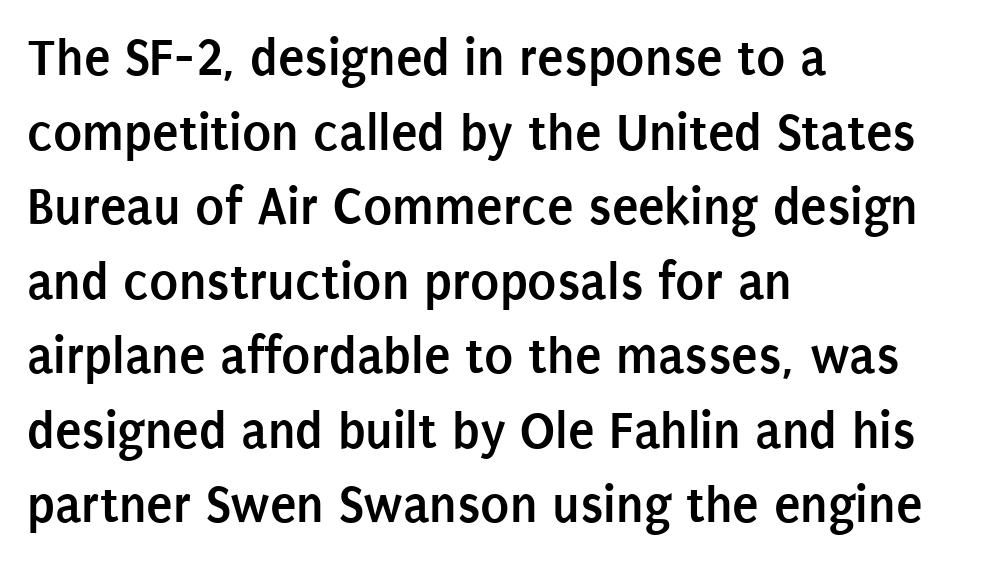
Style check: upright. Beneath every word, the page is bare. Typographic density is high because the face is bold. Is there much room between lines? A standard amount, neither cramped nor airy.
